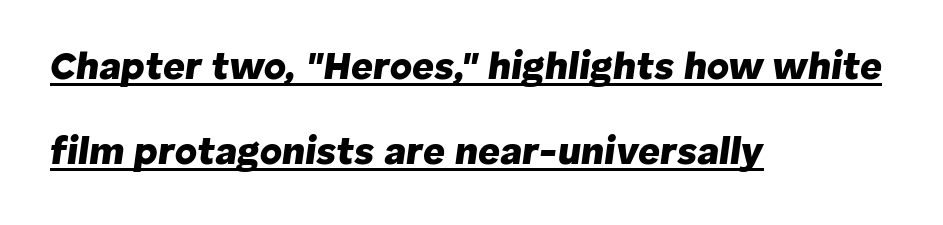
Q: Is the text bold? A: Yes.
Q: Is the text italic (slanted)? A: Yes, it leans right by about 8 degrees.
Q: Is the text underlined? A: Yes.
Q: How is the paragraph aligned? A: Left-aligned.
Q: Is the spacing between letters normal or unusually wide? A: Normal.
Q: Is the spacing between lines tight, normal or loose? A: Loose.
Q: Width (condensed, normal, or wide)? A: Normal.
Q: Stroke contrast? A: Low.
Q: x-height? A: Medium.
Q: Monospaced? A: No.
